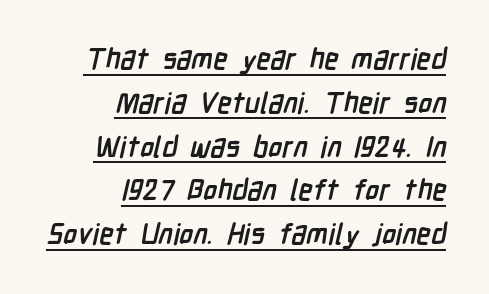
The image shows 29 px semibold, condensed sans-serif type; set right-aligned, normal line spacing (1.51x), normal letter spacing, underlined; low stroke contrast and a medium x-height.
